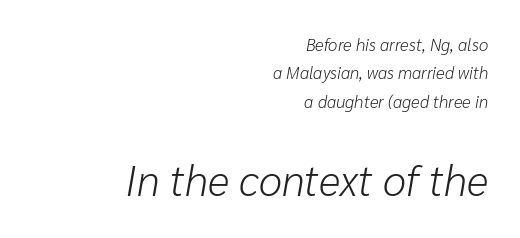
{"italic": "yes", "lean": "right", "slant_degrees": 10, "bold": "no", "weight": "light", "width": "normal", "stroke_contrast": "low", "x_height": "medium", "monospaced": "no", "underline": "no", "align": "right", "line_spacing": "normal", "line_spacing_ratio": 1.67, "letter_spacing": "normal", "letter_spacing_em": 0.0, "larger_block": "second", "size_ratio": 2.47, "glyph_px": 42}
